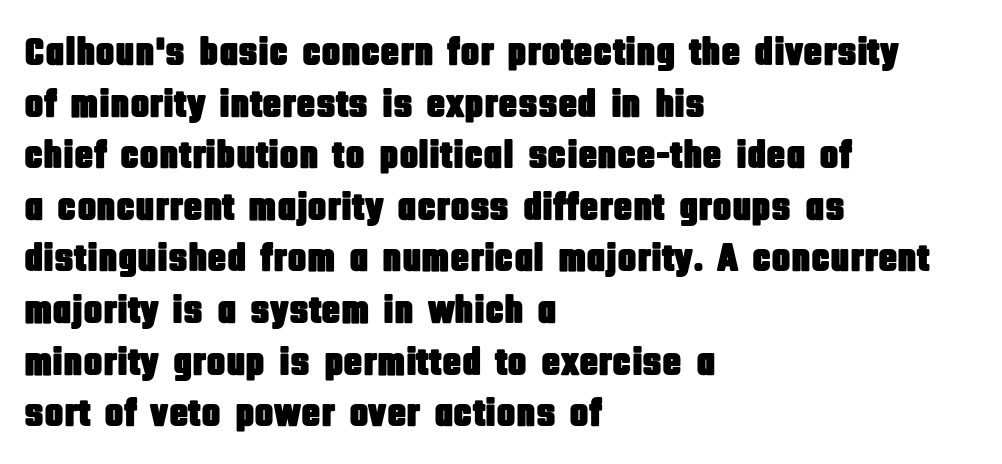
Q: Is the text italic (slanted)? A: No, it is upright.
Q: Is the typeface a serif or a sans-serif typeface? A: Sans-serif.
Q: Is the text underlined? A: No.
Q: How is the paragraph aligned? A: Left-aligned.
Q: Is the spacing between letters normal or unusually wide? A: Normal.
Q: Is the spacing between lines tight, normal or loose? A: Normal.
Q: Width (condensed, normal, or wide)? A: Condensed.
Q: Stroke contrast? A: Low.
Q: x-height? A: Large.
Q: Monospaced? A: No.
